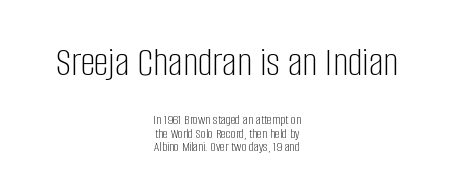
The image shows 41 px light, condensed sans-serif type, upright; set centered, tight line spacing (0.98x), normal letter spacing, not underlined; the first (top) block is 2.93x larger; low stroke contrast and a large x-height.
